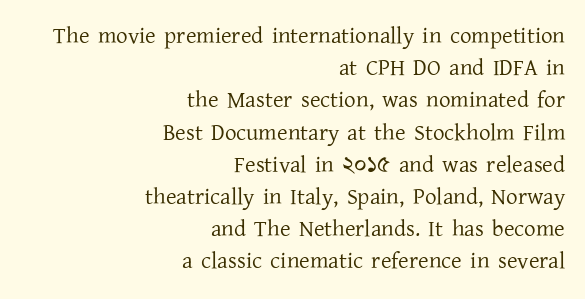
The image shows 23 px text type, upright; set right-aligned, normal line spacing (1.4x), normal letter spacing, not underlined.
